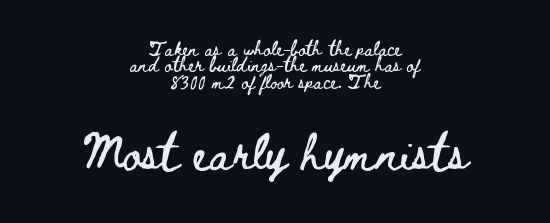
{"width": "wide", "stroke_contrast": "low", "x_height": "small", "monospaced": "no", "underline": "no", "align": "center", "line_spacing_ratio": 1.17, "letter_spacing": "normal", "letter_spacing_em": 0.0, "larger_block": "second", "size_ratio": 2.57, "glyph_px": 36}
